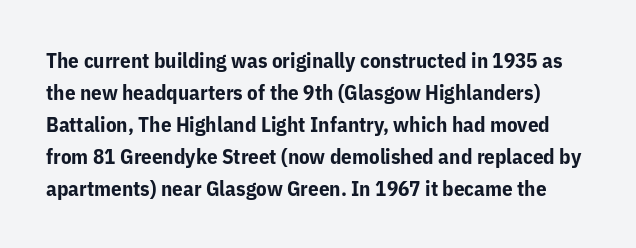
The image shows 21 px bold type, upright; set normal line spacing (1.52x), normal letter spacing, not underlined.
